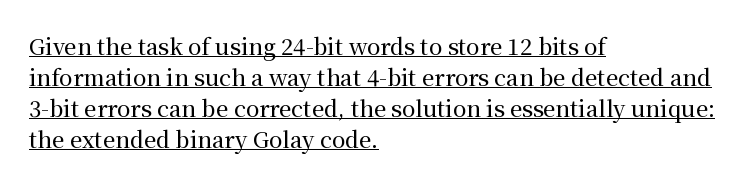
Q: Is the text italic (slanted)? A: No, it is upright.
Q: Is the text underlined? A: Yes.
Q: How is the paragraph aligned? A: Left-aligned.
Q: Is the spacing between letters normal or unusually wide? A: Normal.
Q: Is the spacing between lines tight, normal or loose? A: Normal.
